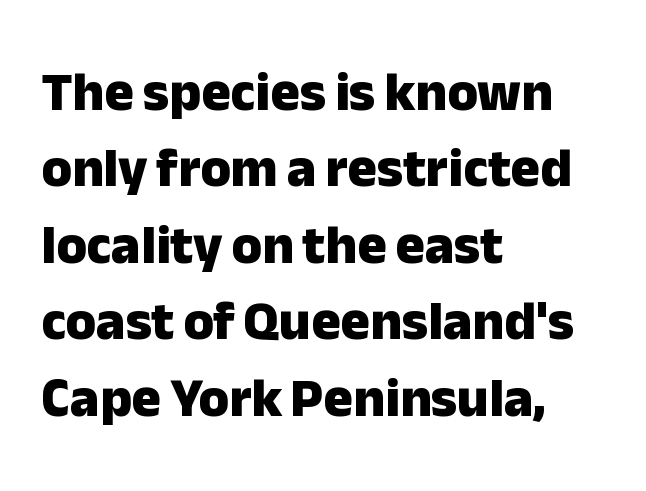
Q: Is the text bold? A: Yes.
Q: Is the text italic (slanted)? A: No, it is upright.
Q: Is the typeface a serif or a sans-serif typeface? A: Sans-serif.
Q: Is the text underlined? A: No.
Q: How is the paragraph aligned? A: Left-aligned.
Q: Is the spacing between letters normal or unusually wide? A: Normal.
Q: Is the spacing between lines tight, normal or loose? A: Normal.
Q: Width (condensed, normal, or wide)? A: Normal.
Q: Stroke contrast? A: Low.
Q: x-height? A: Medium.
Q: Monospaced? A: No.
